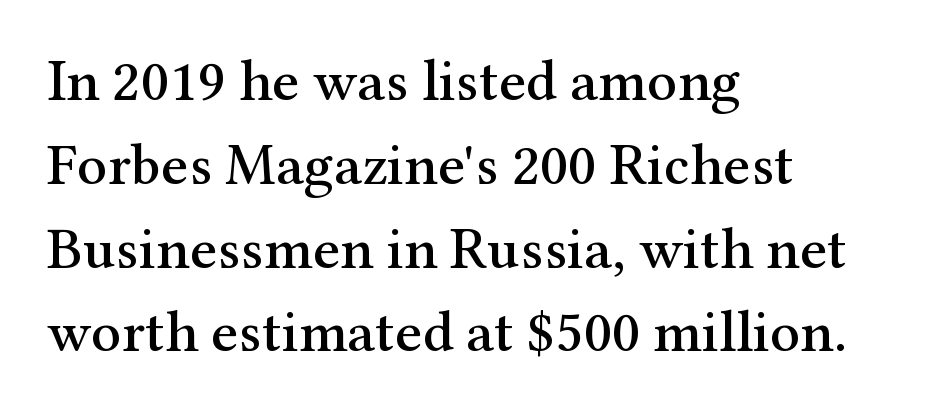
{"serif": "yes", "italic": "no", "width": "normal", "stroke_contrast": "medium", "x_height": "medium", "monospaced": "no", "underline": "no", "align": "left", "line_spacing": "normal", "line_spacing_ratio": 1.42, "letter_spacing": "normal", "letter_spacing_em": 0.0, "glyph_px": 59}
